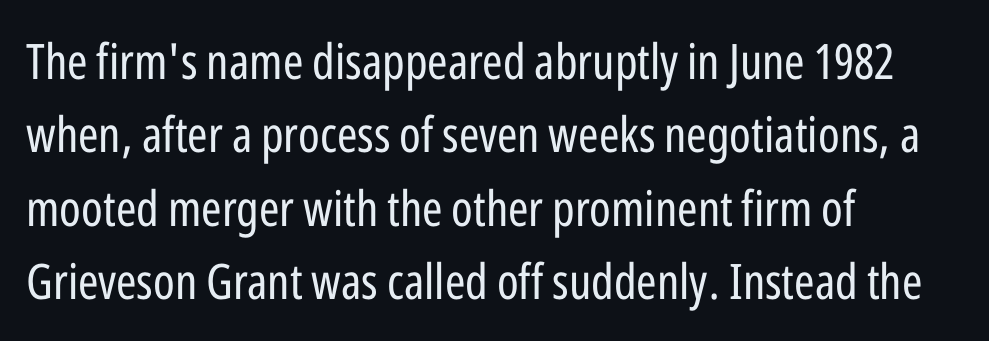
Each line starts at the same left margin while the right side varies. Tracking value appears to be zero — textbook default spacing. Think of a printed novel: that variable character pitch is what you see here. Serif or sans? Sans — the stroke terminals are bare. Rows of type keep a routine distance in the vertical direction. Lines of text with bare space underneath.
